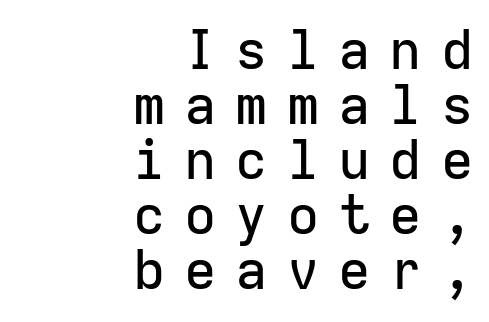
The image shows 54 px sans-serif type, upright, monospaced; set right-aligned, tight line spacing (1.02x), unusually wide letter spacing (+0.35 em), not underlined; low stroke contrast and a medium x-height.
